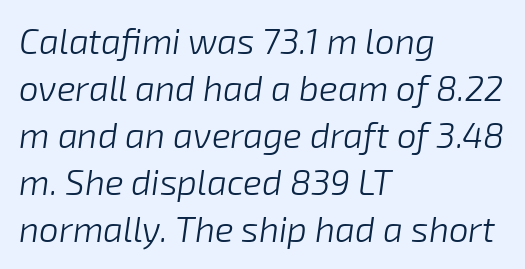
Q: Is the text bold? A: No.
Q: Is the text italic (slanted)? A: Yes, it leans right by about 8 degrees.
Q: Is the text underlined? A: No.
Q: How is the paragraph aligned? A: Left-aligned.
Q: Is the spacing between letters normal or unusually wide? A: Normal.
Q: Is the spacing between lines tight, normal or loose? A: Normal.
Q: Width (condensed, normal, or wide)? A: Normal.
Q: Stroke contrast? A: Low.
Q: x-height? A: Medium.
Q: Monospaced? A: No.
